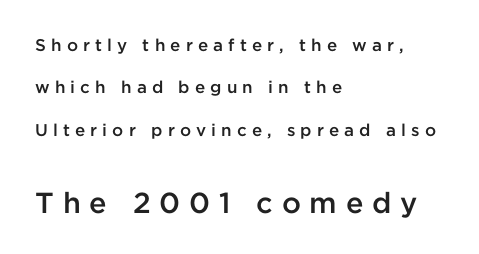
Compare the two chunks: the lower has the greater cap height. Anything drawn beneath the words? Only blank space. Students, observe: this is what heavily led, spacious text looks like. Line starts are locked; line ends wander.
